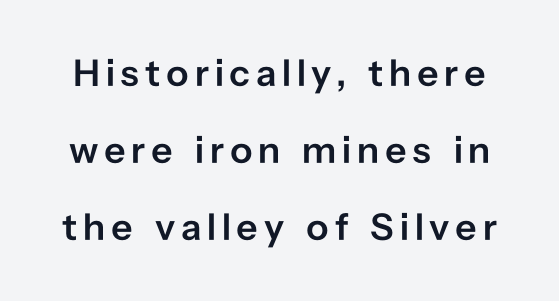
The image shows 38 px semibold sans-serif type, upright; set loose line spacing (2.02x), not underlined; low stroke contrast and a medium x-height.
